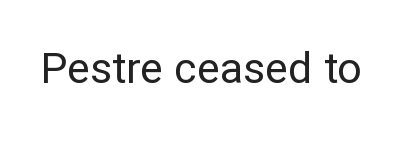
Q: Is the text bold? A: No.
Q: Is the text italic (slanted)? A: No, it is upright.
Q: Is the typeface a serif or a sans-serif typeface? A: Sans-serif.
Q: Is the text underlined? A: No.
Q: Is the spacing between letters normal or unusually wide? A: Normal.
Q: Width (condensed, normal, or wide)? A: Normal.
Q: Stroke contrast? A: Low.
Q: x-height? A: Medium.
Q: Monospaced? A: No.
